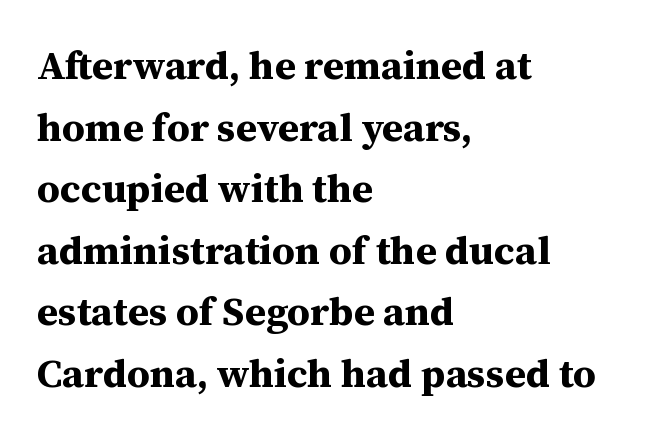
Q: Is the text bold? A: Yes.
Q: Is the text italic (slanted)? A: No, it is upright.
Q: Is the typeface a serif or a sans-serif typeface? A: Serif.
Q: Is the text underlined? A: No.
Q: How is the paragraph aligned? A: Left-aligned.
Q: Is the spacing between letters normal or unusually wide? A: Normal.
Q: Is the spacing between lines tight, normal or loose? A: Normal.
Q: Width (condensed, normal, or wide)? A: Normal.
Q: Stroke contrast? A: Medium.
Q: x-height? A: Medium.
Q: Monospaced? A: No.
